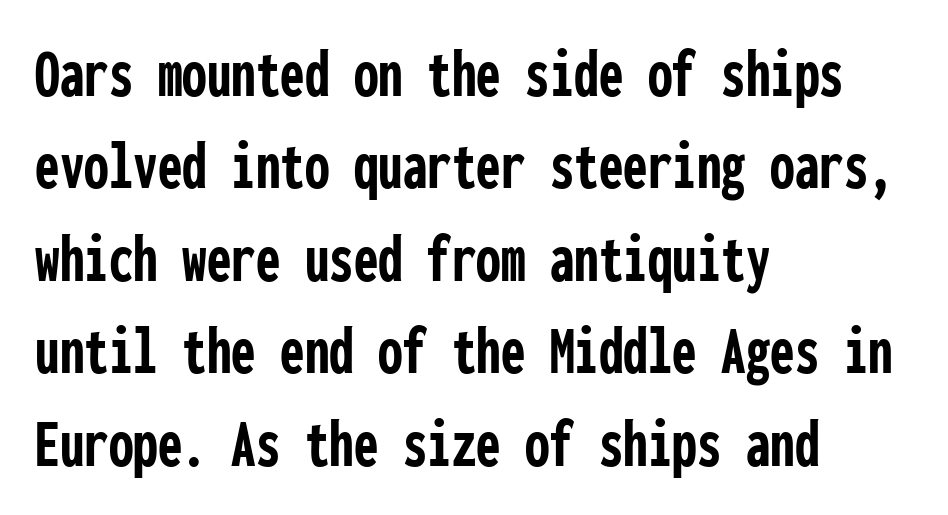
The image shows 70 px semibold, condensed sans-serif type, upright, monospaced; set left-aligned, normal line spacing (1.32x), normal letter spacing, not underlined; low stroke contrast and a medium x-height.
